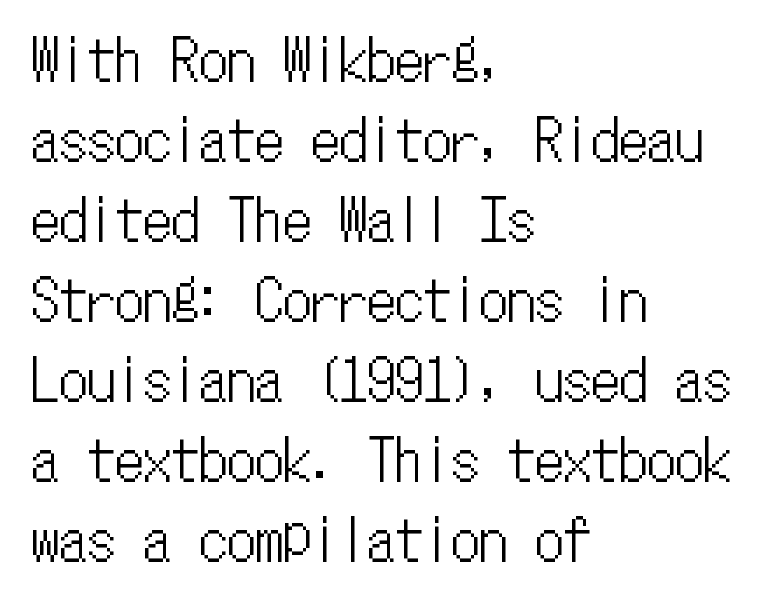
Q: Is the text italic (slanted)? A: No, it is upright.
Q: Is the text underlined? A: No.
Q: How is the paragraph aligned? A: Left-aligned.
Q: Is the spacing between letters normal or unusually wide? A: Normal.
Q: Is the spacing between lines tight, normal or loose? A: Normal.
Q: Width (condensed, normal, or wide)? A: Condensed.
Q: Stroke contrast? A: Low.
Q: x-height? A: Medium.
Q: Monospaced? A: Yes.
